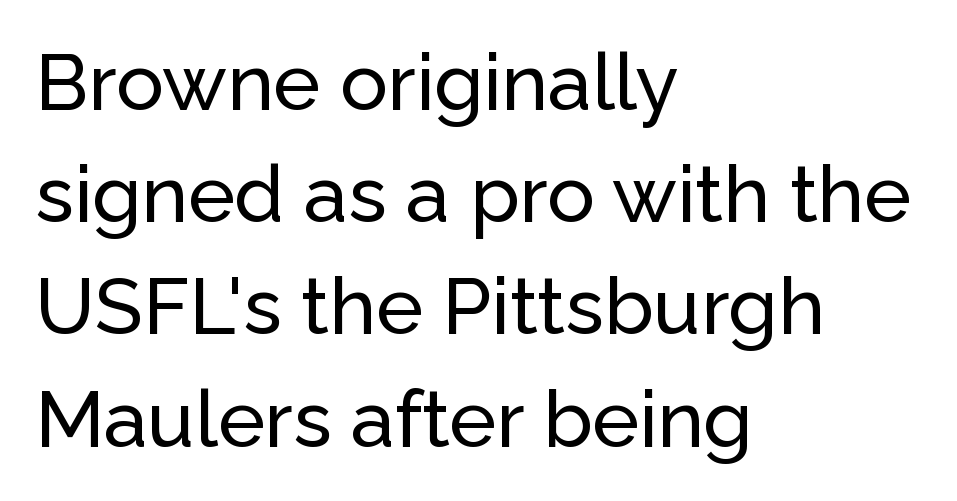
What stands out about the letter spacing? Nothing — it is the standard amount. Vertically, the passage feels balanced, rows spaced as you'd expect. The face used here is a sans, in the tradition of grotesques and geometrics. No word sits above an underline. The font's upright variant was chosen for this text.
